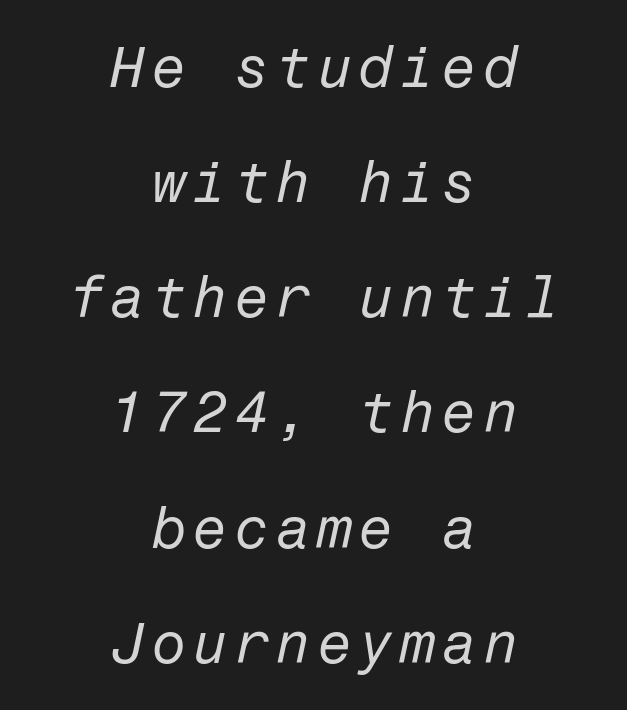
Q: Is the text bold? A: No.
Q: Is the text italic (slanted)? A: Yes, it leans right by about 12 degrees.
Q: Is the text underlined? A: No.
Q: How is the paragraph aligned? A: Centered.
Q: Is the spacing between lines tight, normal or loose? A: Loose.
Q: Width (condensed, normal, or wide)? A: Normal.
Q: Stroke contrast? A: Low.
Q: x-height? A: Medium.
